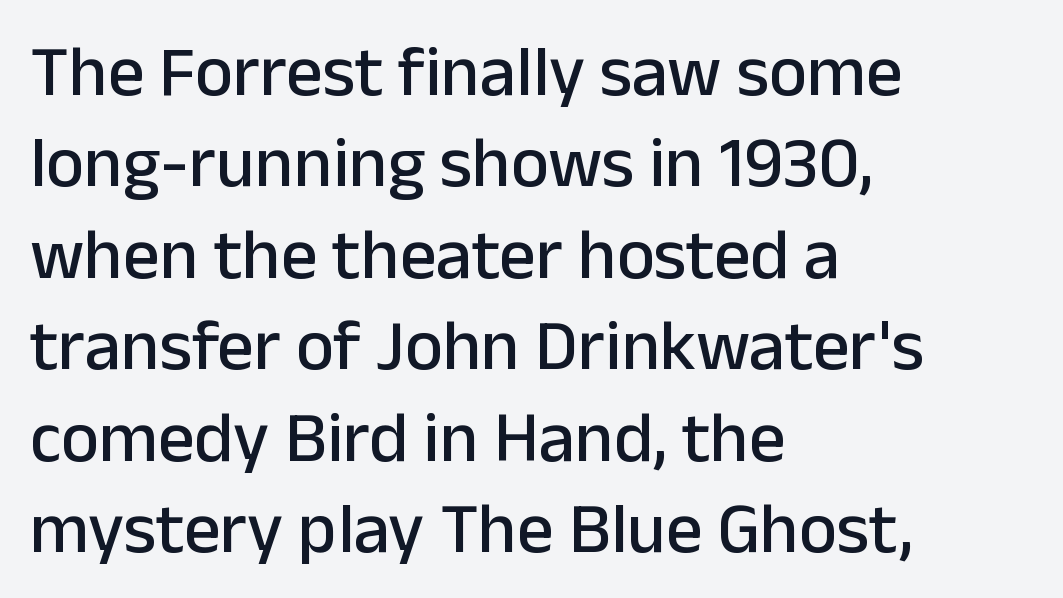
A typesetter would call this leading conventional body-copy spacing. You could not count columns in this text — the font is proportionally spaced. Typeset ragged right — the left edge is the straight one. Bare-footed words on every line.
